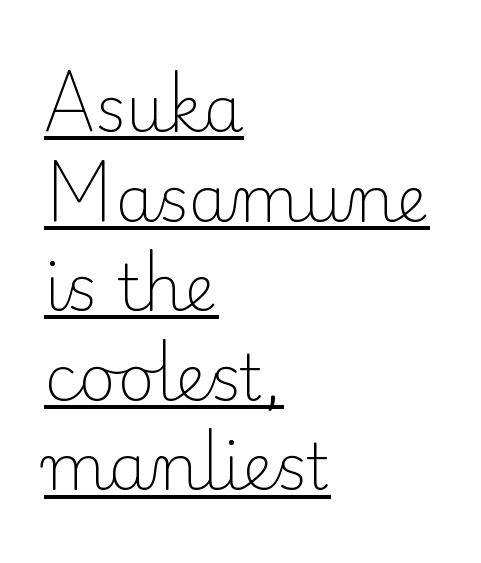
Letters have the restrained weight of plain body copy at most. Caption: standard tracking, unaltered. A student would call this left alignment; a typographer would say flush left, rag right. The letters advance in unequal steps, a hallmark of proportional type. The glyphs in this specimen are seriffed.
